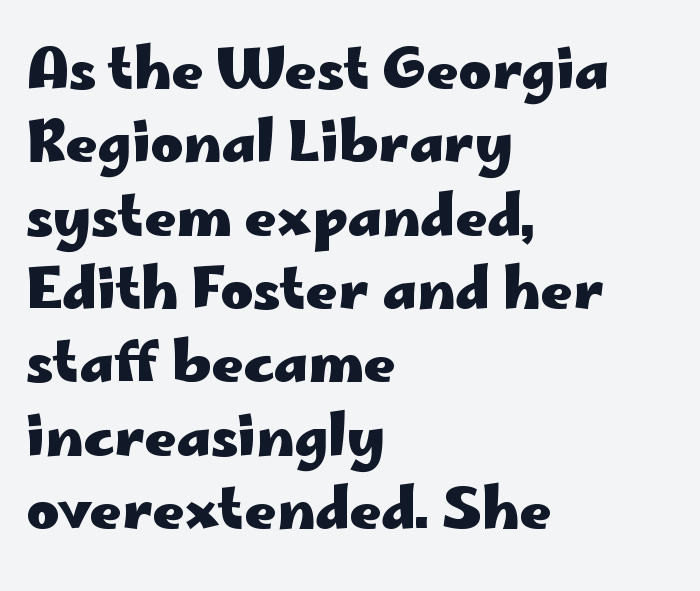
Q: Is the text bold? A: Yes.
Q: Is the text italic (slanted)? A: No, it is upright.
Q: Is the typeface a serif or a sans-serif typeface? A: Sans-serif.
Q: Is the text underlined? A: No.
Q: How is the paragraph aligned? A: Left-aligned.
Q: Is the spacing between letters normal or unusually wide? A: Normal.
Q: Is the spacing between lines tight, normal or loose? A: Normal.
Q: Width (condensed, normal, or wide)? A: Wide.
Q: Stroke contrast? A: Low.
Q: x-height? A: Small.
Q: Monospaced? A: No.
